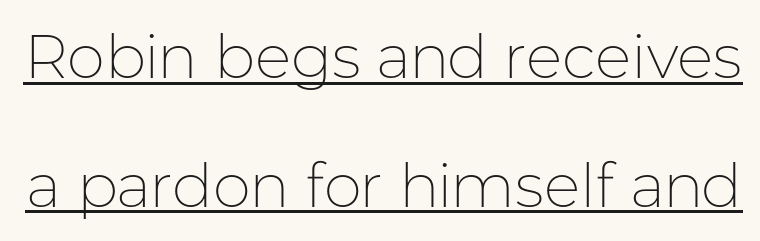
{"serif": "no", "italic": "no", "bold": "no", "weight": "thin", "width": "normal", "stroke_contrast": "low", "x_height": "medium", "monospaced": "no", "underline": "yes", "line_spacing": "loose", "line_spacing_ratio": 2.11, "letter_spacing": "normal", "letter_spacing_em": 0.0, "glyph_px": 61}
